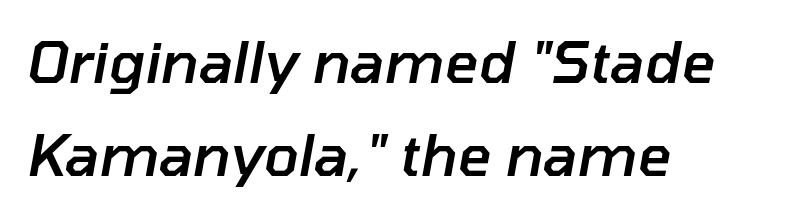
Horizontal alignment here is leftward, the default for most running prose. The strokes are fattened partway — semibold, not bold. Proportional: the letters do not fall into vertical columns. In terms of posture, this sample is oblique. Line spacing here is normal. The strip under each line holds only bare page.
